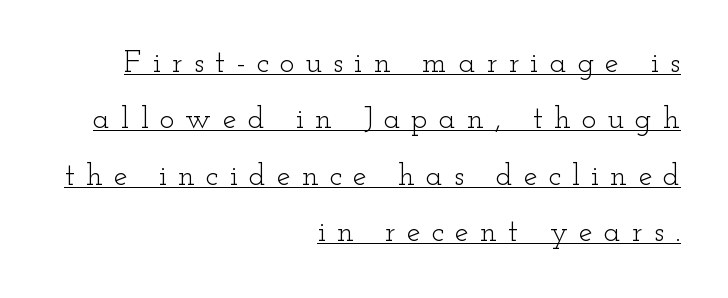
{"serif": "yes", "italic": "no", "bold": "no", "weight": "light", "width": "wide", "stroke_contrast": "low", "x_height": "small", "monospaced": "no", "underline": "yes", "align": "right", "line_spacing_ratio": 1.82, "letter_spacing": "wide", "letter_spacing_em": 0.36, "glyph_px": 31}
